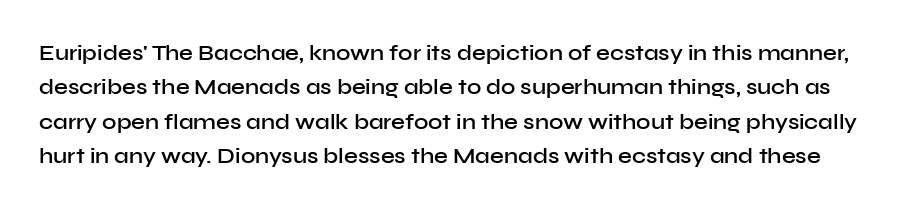
{"italic": "no", "bold": "semi", "underline": "no", "line_spacing": "normal", "line_spacing_ratio": 1.56, "letter_spacing": "normal", "letter_spacing_em": 0.0, "glyph_px": 22}
